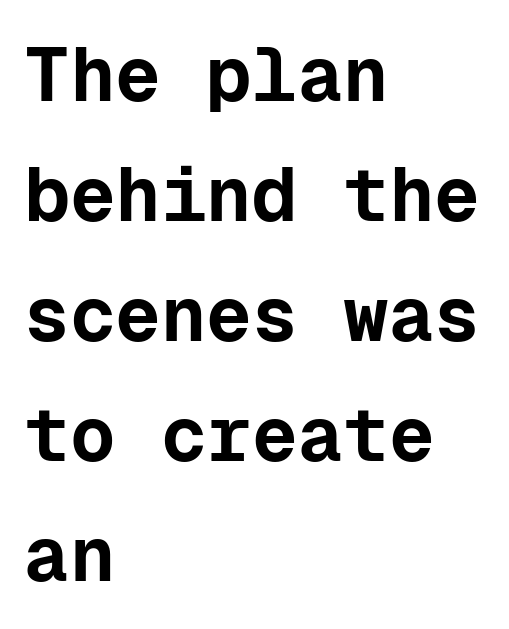
The image shows 76 px bold sans-serif type, upright, monospaced; set left-aligned, normal line spacing (1.58x), normal letter spacing, not underlined; low stroke contrast and a medium x-height.
